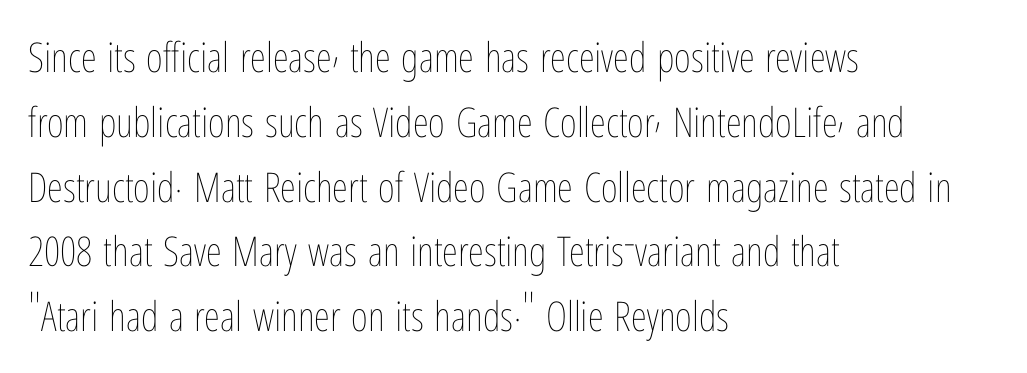
Q: Is the text bold? A: No.
Q: Is the text italic (slanted)? A: No, it is upright.
Q: Is the text underlined? A: No.
Q: How is the paragraph aligned? A: Left-aligned.
Q: Is the spacing between letters normal or unusually wide? A: Normal.
Q: Is the spacing between lines tight, normal or loose? A: Normal.
Q: Width (condensed, normal, or wide)? A: Condensed.
Q: Stroke contrast? A: Low.
Q: x-height? A: Medium.
Q: Monospaced? A: No.
